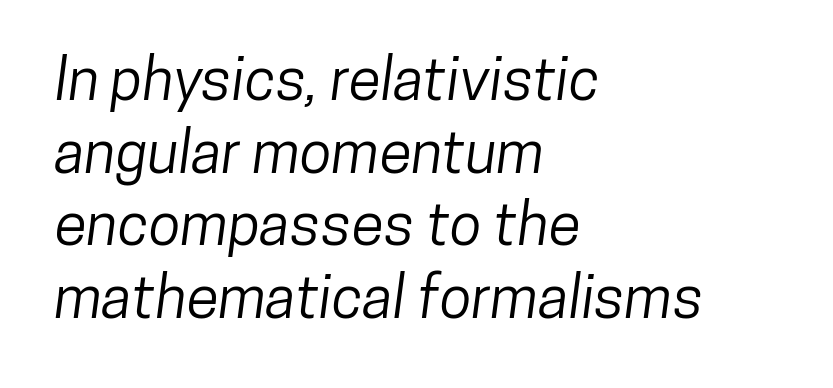
{"serif": "no", "width": "condensed", "stroke_contrast": "low", "x_height": "medium", "monospaced": "no", "underline": "no", "align": "left", "line_spacing_ratio": 1.23, "letter_spacing": "normal", "letter_spacing_em": 0.0, "glyph_px": 59}
